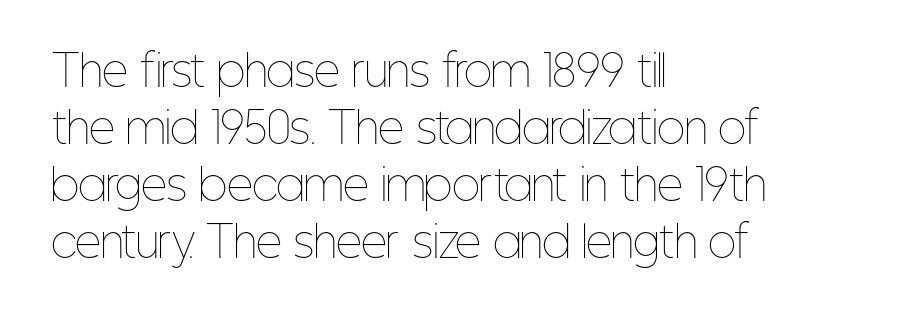
A typesetter would call this proportional, since set widths differ per character. Ascenders rise straight up at ninety degrees. Any mark beneath the type? The region is blank. Interline gaps are of average width in this sample. Stroke mass is kept to a normal reading level or below.
